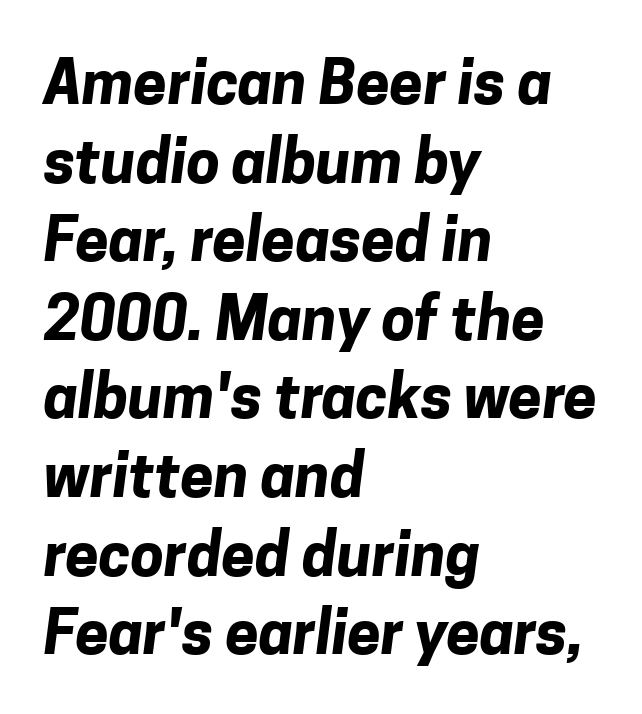
The image shows 60 px bold sans-serif type; set left-aligned, normal line spacing (1.31x), normal letter spacing, not underlined; low stroke contrast and a medium x-height.
